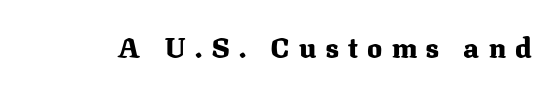
Q: Is the text bold? A: Yes.
Q: Is the text italic (slanted)? A: No, it is upright.
Q: Is the typeface a serif or a sans-serif typeface? A: Serif.
Q: Is the text underlined? A: No.
Q: Is the spacing between letters normal or unusually wide? A: Unusually wide.
Q: Width (condensed, normal, or wide)? A: Normal.
Q: Stroke contrast? A: Medium.
Q: x-height? A: Medium.
Q: Monospaced? A: No.
